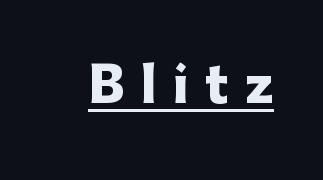
Q: Is the text bold? A: Yes.
Q: Is the text italic (slanted)? A: No, it is upright.
Q: Is the typeface a serif or a sans-serif typeface? A: Sans-serif.
Q: Is the text underlined? A: Yes.
Q: Is the spacing between letters normal or unusually wide? A: Unusually wide.
Q: Width (condensed, normal, or wide)? A: Normal.
Q: Stroke contrast? A: Low.
Q: x-height? A: Medium.
Q: Monospaced? A: No.
